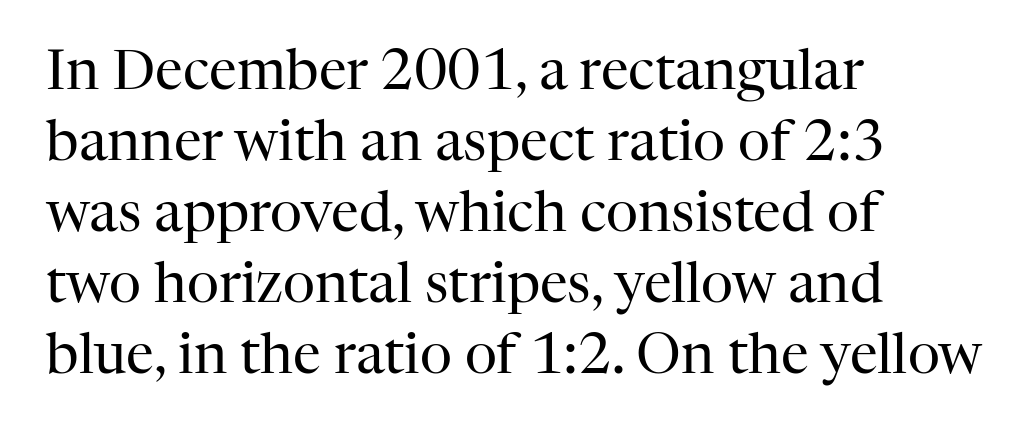
Each new line begins a customary step beneath the previous one. Is there any slant? The stems are plumb. The area under the type is left untouched. The lines are quadded left. Check where the strokes stop: tiny serifs finish them off.
